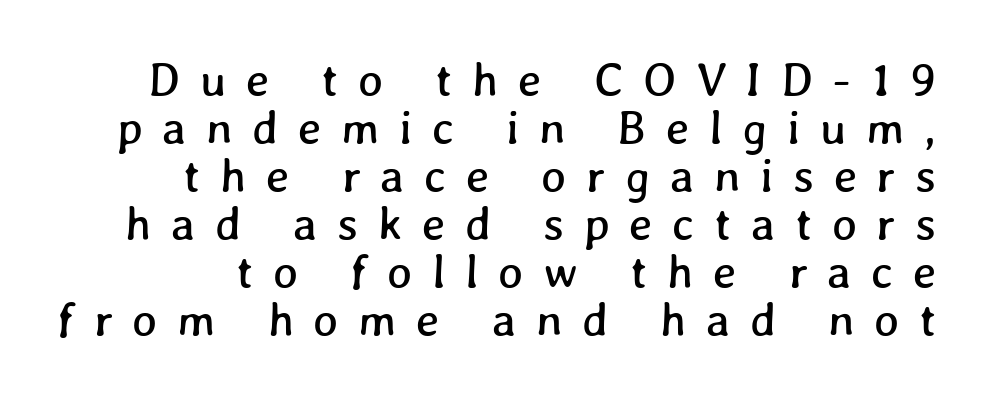
Do the characters align in a grid? No, the font is proportional. The tracking jumps out immediately: characters are airy and widely separated. Compared with typical paragraphs, the rows here are closer together. Descenders hang freely into open space.
